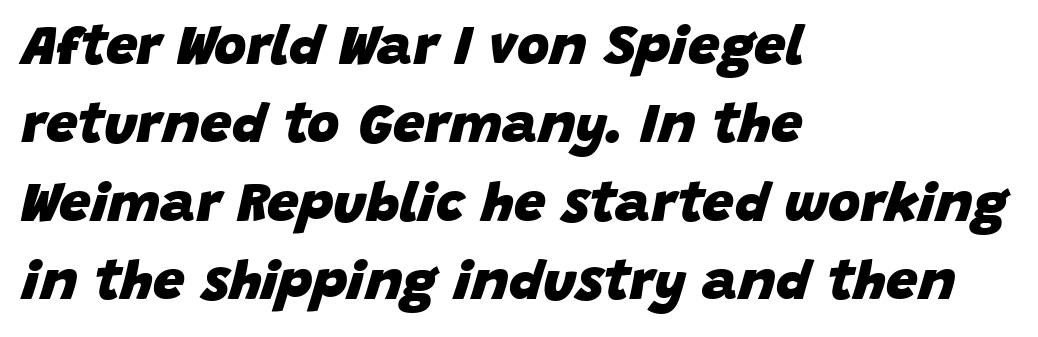
The image shows 56 px heavy type, italic (leaning right); set left-aligned, normal line spacing (1.4x), normal letter spacing, not underlined; low stroke contrast and a large x-height.
